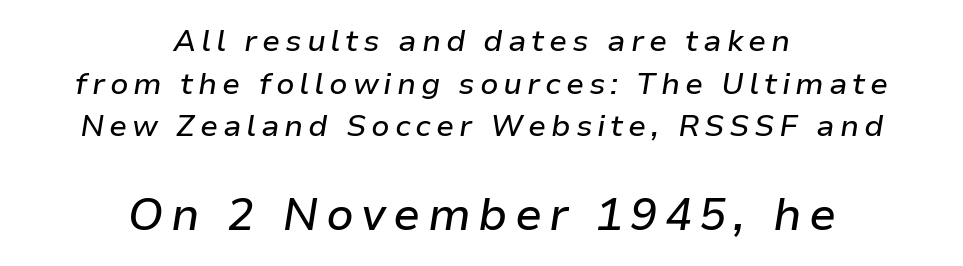
Q: Is the text italic (slanted)? A: Yes, it leans right by about 9 degrees.
Q: Is the text underlined? A: No.
Q: How is the paragraph aligned? A: Centered.
Q: Is the spacing between lines tight, normal or loose? A: Normal.
Q: Which block of text is set in a larger size, the first (top) or the second (bottom)? A: The second (bottom) one.
Q: Width (condensed, normal, or wide)? A: Normal.
Q: Stroke contrast? A: Low.
Q: x-height? A: Medium.
Q: Monospaced? A: No.
